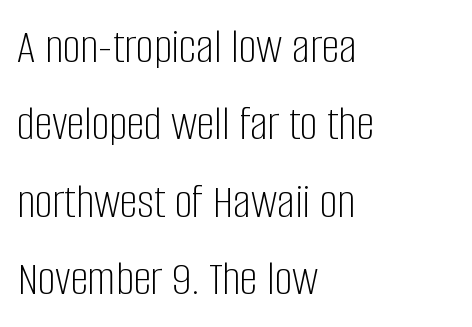
Q: Is the text bold? A: No.
Q: Is the text italic (slanted)? A: No, it is upright.
Q: Is the typeface a serif or a sans-serif typeface? A: Sans-serif.
Q: Is the text underlined? A: No.
Q: How is the paragraph aligned? A: Left-aligned.
Q: Is the spacing between letters normal or unusually wide? A: Normal.
Q: Is the spacing between lines tight, normal or loose? A: Normal.
Q: Width (condensed, normal, or wide)? A: Condensed.
Q: Stroke contrast? A: Low.
Q: x-height? A: Large.
Q: Monospaced? A: No.
